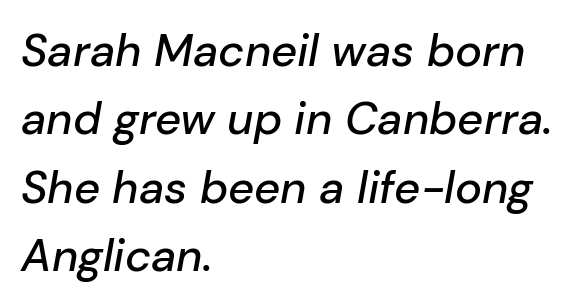
The letterforms sit shoulder to shoulder at normal distance. These lines stack with their left ends in a neat column. Plain, unruled lines of type. This sample uses an oblique cut, with every glyph tilted off the vertical. Baseline-to-baseline distance is the conventional proportion of letter height. Here the designer chose a conventional face with non-uniform glyph widths.
